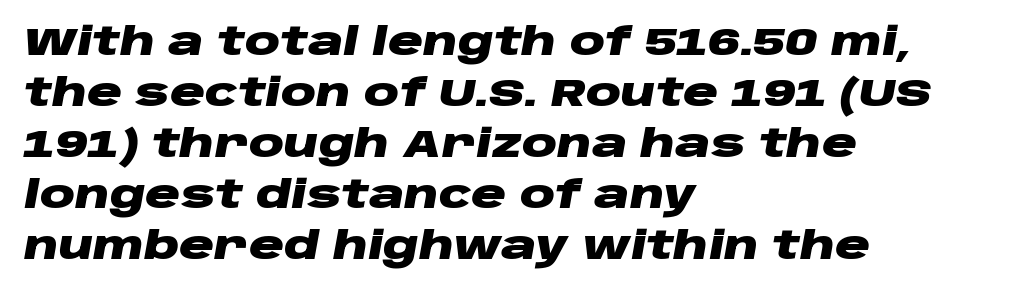
The image shows 39 px heavy, wide type, italic (leaning right); set left-aligned, normal line spacing (1.31x), normal letter spacing, not underlined; low stroke contrast and a large x-height.
